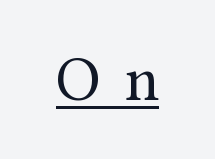
The image shows 63 px regular-weight serif type, upright; set unusually wide letter spacing (+0.39 em), underlined; medium stroke contrast and a medium x-height.
